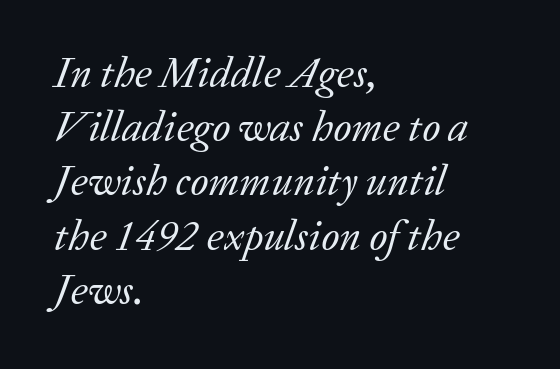
Is the type heavy? It reads as light-to-regular instead. The strip under each line holds only bare page. Leading: standard. Horizontal alignment here is leftward, the default for most running prose. The gaps between neighbouring characters are ordinary and unremarkable. There's an unmistakable incline to the writing here.
